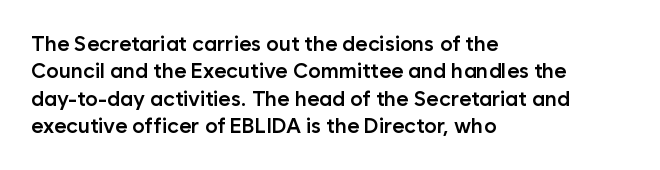
Q: Is the text bold? A: Semi-bold.
Q: Is the text italic (slanted)? A: No, it is upright.
Q: Is the text underlined? A: No.
Q: How is the paragraph aligned? A: Left-aligned.
Q: Is the spacing between letters normal or unusually wide? A: Normal.
Q: Is the spacing between lines tight, normal or loose? A: Normal.
